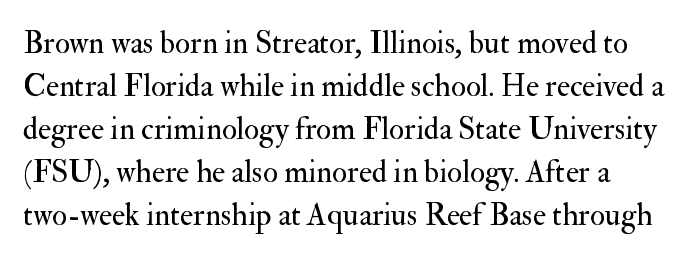
{"serif": "yes", "italic": "no", "bold": "no", "weight": "regular", "width": "normal", "stroke_contrast": "medium", "x_height": "small", "monospaced": "no", "underline": "no", "line_spacing": "normal", "line_spacing_ratio": 1.39, "letter_spacing": "normal", "letter_spacing_em": 0.0, "glyph_px": 31}
